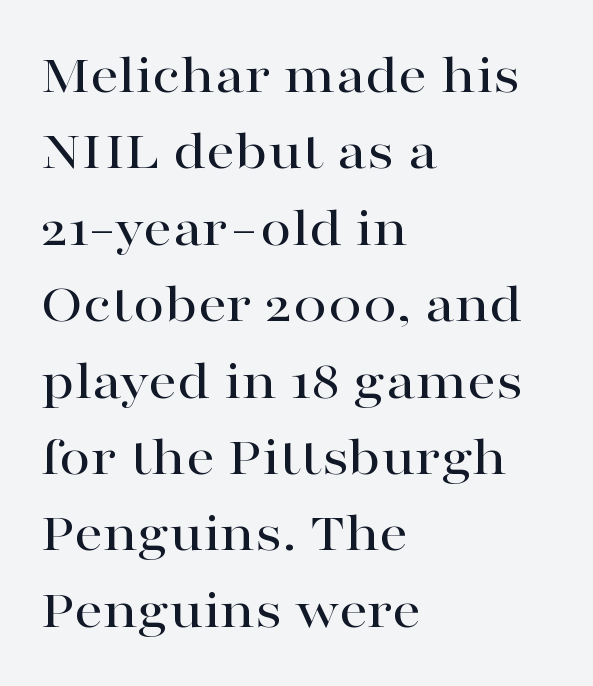
{"serif": "yes", "italic": "no", "width": "wide", "stroke_contrast": "high", "x_height": "medium", "monospaced": "no", "underline": "no", "align": "left", "line_spacing": "normal", "line_spacing_ratio": 1.34, "letter_spacing": "normal", "letter_spacing_em": 0.0, "glyph_px": 57}
